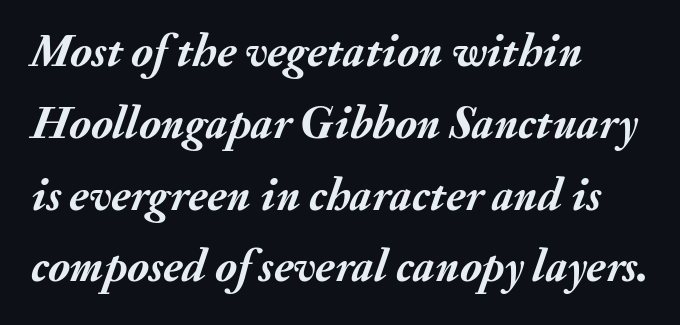
The passage shown leans; its letterforms are oblique. Each letter keeps its own natural width here, so spacing adapts to shape. A normal amount of white space separates one row of letters from the next. The letters are bold, with thick, heavy strokes. Horizontally, the lines are justified to the leading edge only.
